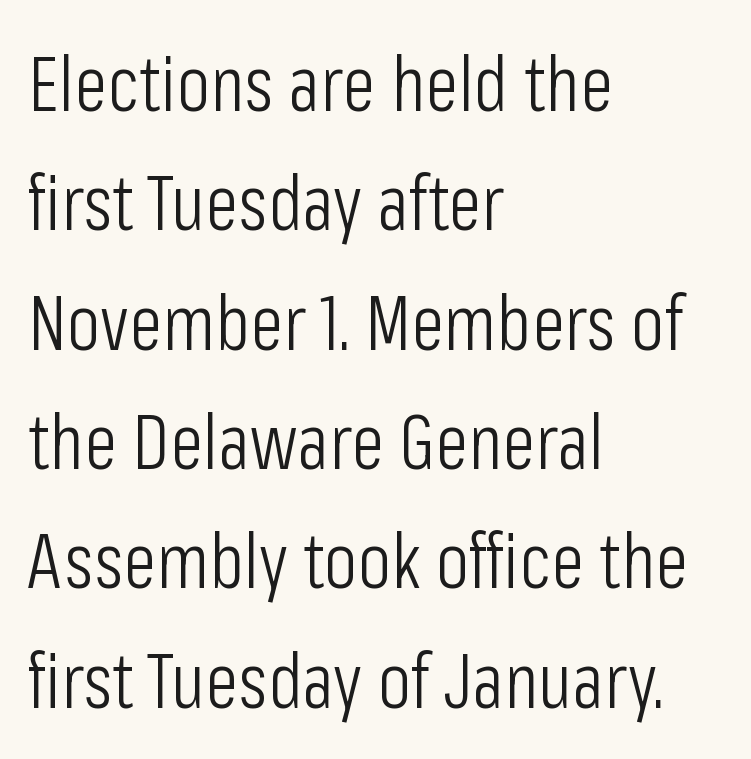
{"serif": "no", "italic": "no", "bold": "no", "weight": "light", "width": "condensed", "stroke_contrast": "low", "x_height": "medium", "monospaced": "no", "underline": "no", "align": "left", "line_spacing": "normal", "line_spacing_ratio": 1.55, "letter_spacing": "normal", "letter_spacing_em": 0.0, "glyph_px": 77}
